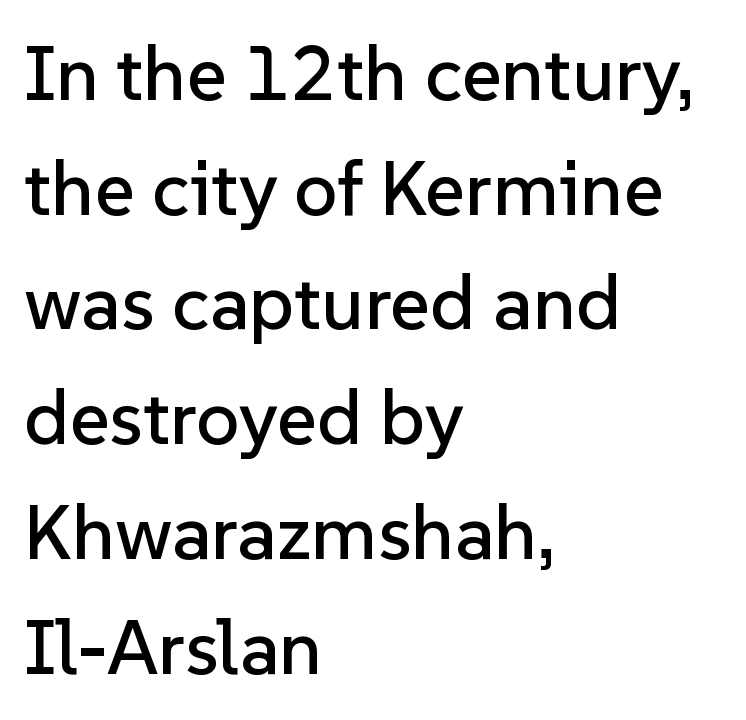
The compositor pushed each line to the left boundary. Type without underlining. Characters remain perfectly vertical along every line. Interline gaps are of average width in this sample. Nothing sits at the stroke ends, so this counts as sans-serif.
